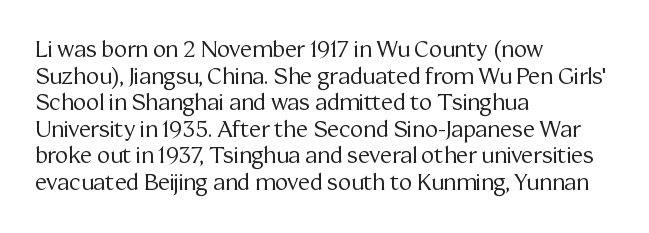
Q: Is the text bold? A: No.
Q: Is the text italic (slanted)? A: No, it is upright.
Q: Is the text underlined? A: No.
Q: How is the paragraph aligned? A: Left-aligned.
Q: Is the spacing between letters normal or unusually wide? A: Normal.
